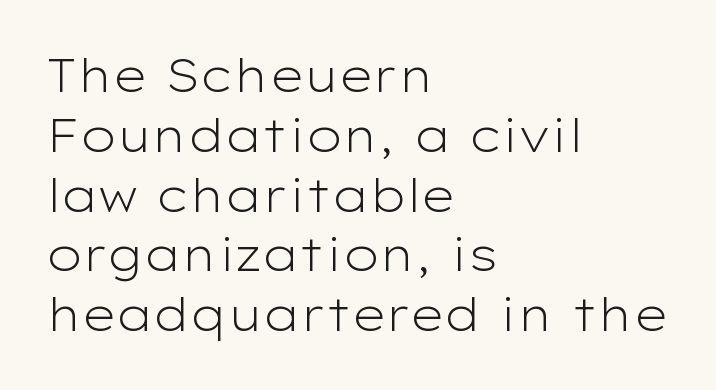
The image shows 46 px light, wide sans-serif type, upright; set left-aligned, normal line spacing (1.3x), normal letter spacing, not underlined; low stroke contrast and a medium x-height.
